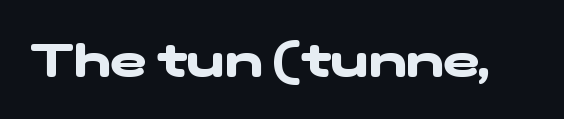
Heft: maximum for text — a bold. A sans-serif font was chosen for this passage. The baseline area is clear. Do the characters align in a grid? No, the font is proportional.
